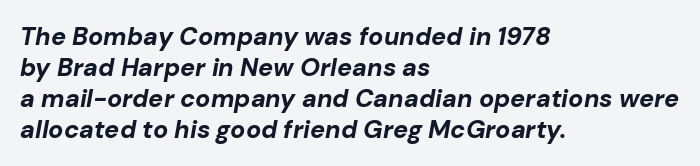
{"italic": "yes", "lean": "right", "slant_degrees": 10, "bold": "yes", "underline": "no", "align": "left", "line_spacing_ratio": 1.24, "letter_spacing": "normal", "letter_spacing_em": 0.0, "glyph_px": 25}
